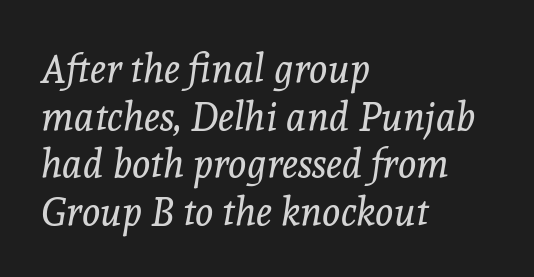
Spacing verdict: proportional, widths tailored to each character. Think standard paragraph weight, or any step lighter than that. An italicized treatment has been applied to the whole sample. A clean baseline with only descenders dipping below it. Observe the ordinary spacing: letters are neighbours, not strangers.
